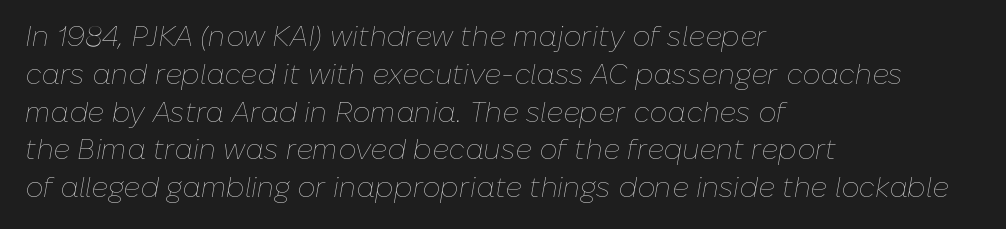
The designer left line spacing at the default. Characters are canted at an angle relative to the baseline's perpendicular. Typeset ragged right — the left edge is the straight one. A quiet, ordinary-to-light weight characterises the typeface. This rendering leaves character spacing at its baseline value. The face used here is proportionally spaced, like ordinary book or web type.
